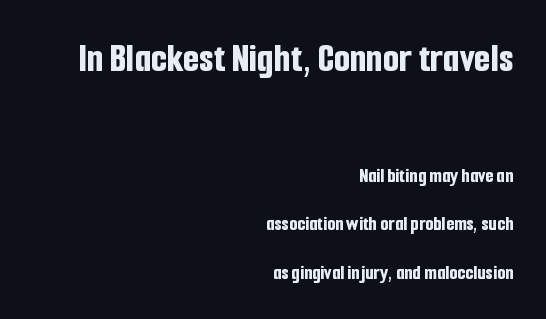
{"serif": "no", "italic": "no", "bold": "yes", "weight": "bold", "width": "condensed", "stroke_contrast": "low", "x_height": "medium", "monospaced": "no", "underline": "no", "align": "right", "line_spacing": "loose", "line_spacing_ratio": 2.3, "letter_spacing": "normal", "letter_spacing_em": 0.0, "larger_block": "first", "size_ratio": 2.0, "glyph_px": 42}
